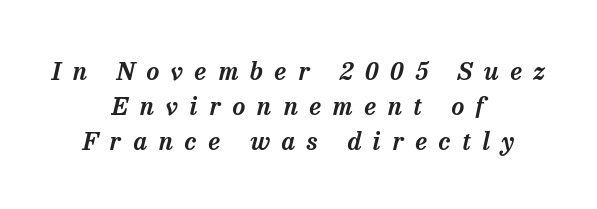
The image shows 25 px text type, italic (leaning right); set centered, normal line spacing (1.4x), unusually wide letter spacing (+0.47 em), not underlined.
